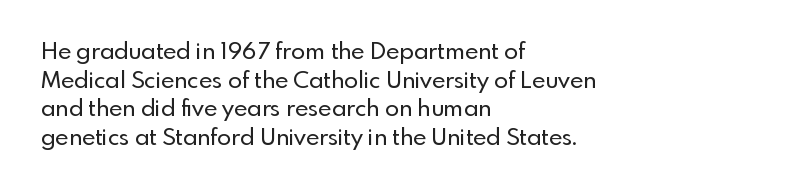
Q: Is the text italic (slanted)? A: No, it is upright.
Q: Is the text underlined? A: No.
Q: How is the paragraph aligned? A: Left-aligned.
Q: Is the spacing between letters normal or unusually wide? A: Normal.
